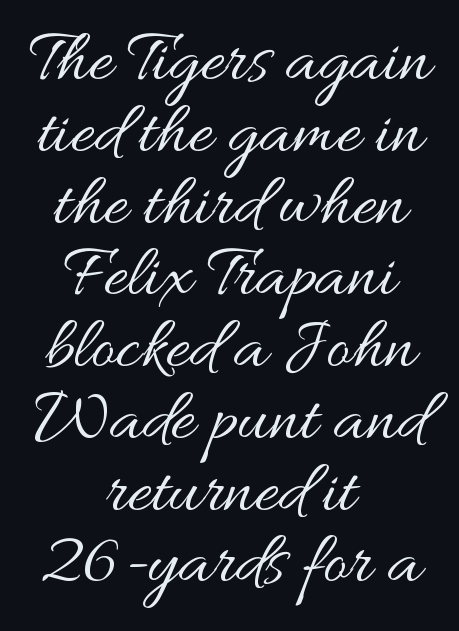
Q: Is the text bold? A: No.
Q: Is the text italic (slanted)? A: Yes.
Q: Is the text underlined? A: No.
Q: How is the paragraph aligned? A: Centered.
Q: Is the spacing between letters normal or unusually wide? A: Normal.
Q: Is the spacing between lines tight, normal or loose? A: Tight.
Q: Width (condensed, normal, or wide)? A: Wide.
Q: Stroke contrast? A: Medium.
Q: x-height? A: Small.
Q: Monospaced? A: No.
